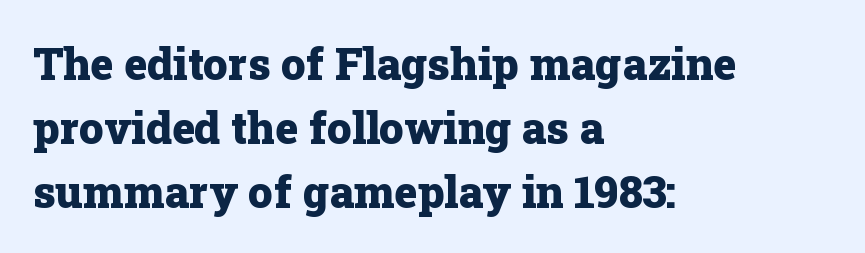
The letterforms sit shoulder to shoulder at normal distance. Each letter keeps its own natural width here, so spacing adapts to shape. Quick note: not italic, upright. The compositor pushed each line to the left boundary. Notice how descenders clear the ascenders below comfortably — that's standard leading.
